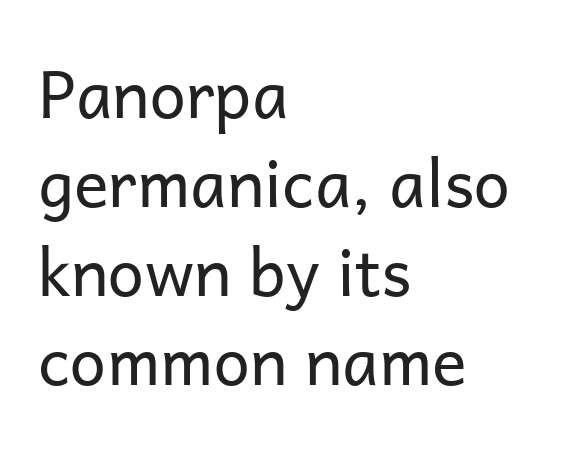
Q: Is the text bold? A: No.
Q: Is the text italic (slanted)? A: No, it is upright.
Q: Is the typeface a serif or a sans-serif typeface? A: Sans-serif.
Q: Is the text underlined? A: No.
Q: How is the paragraph aligned? A: Left-aligned.
Q: Is the spacing between letters normal or unusually wide? A: Normal.
Q: Is the spacing between lines tight, normal or loose? A: Normal.
Q: Width (condensed, normal, or wide)? A: Normal.
Q: Stroke contrast? A: Low.
Q: x-height? A: Medium.
Q: Monospaced? A: No.
